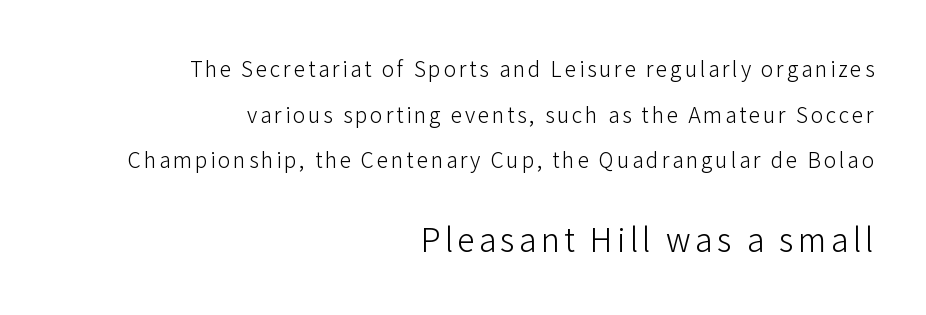
Q: Is the text bold? A: No.
Q: Is the text italic (slanted)? A: No, it is upright.
Q: Is the typeface a serif or a sans-serif typeface? A: Sans-serif.
Q: Is the text underlined? A: No.
Q: How is the paragraph aligned? A: Right-aligned.
Q: Is the spacing between lines tight, normal or loose? A: Loose.
Q: Which block of text is set in a larger size, the first (top) or the second (bottom)? A: The second (bottom) one.
Q: Width (condensed, normal, or wide)? A: Normal.
Q: Stroke contrast? A: Low.
Q: x-height? A: Medium.
Q: Monospaced? A: No.
